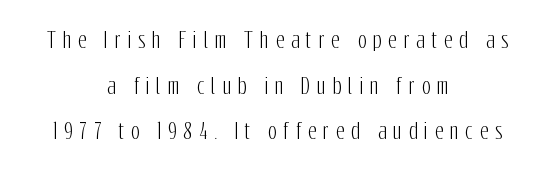
Q: Is the text italic (slanted)? A: No, it is upright.
Q: Is the text underlined? A: No.
Q: How is the paragraph aligned? A: Centered.
Q: Is the spacing between letters normal or unusually wide? A: Unusually wide.
Q: Is the spacing between lines tight, normal or loose? A: Loose.
